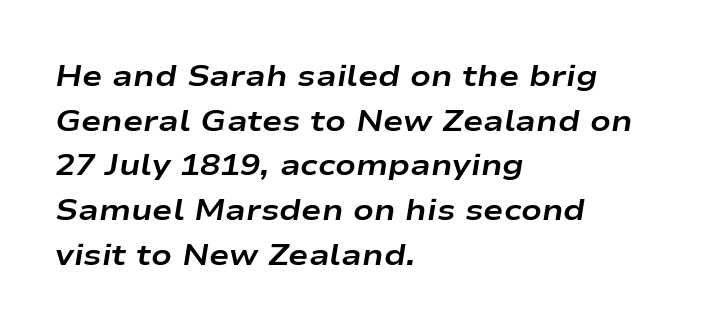
Q: Is the text bold? A: Yes.
Q: Is the text italic (slanted)? A: Yes, it leans right by about 9 degrees.
Q: Is the text underlined? A: No.
Q: How is the paragraph aligned? A: Left-aligned.
Q: Is the spacing between letters normal or unusually wide? A: Normal.
Q: Is the spacing between lines tight, normal or loose? A: Normal.
Q: Width (condensed, normal, or wide)? A: Wide.
Q: Stroke contrast? A: Low.
Q: x-height? A: Medium.
Q: Monospaced? A: No.
